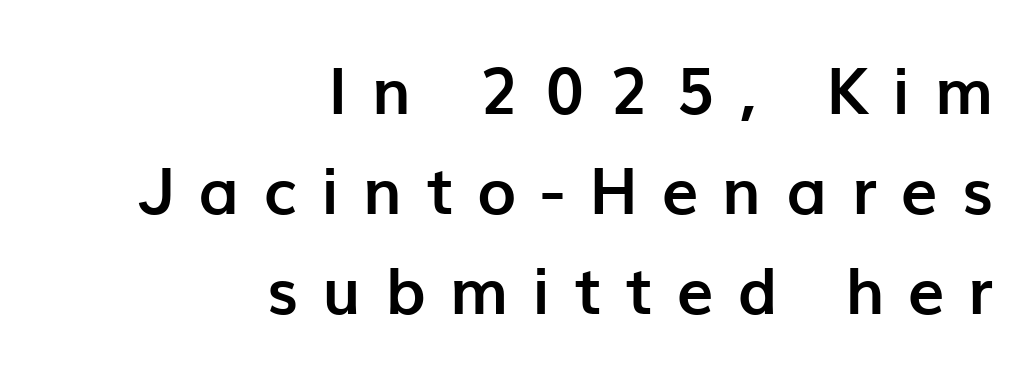
The image shows 65 px semibold sans-serif type, upright; set right-aligned, normal line spacing (1.54x), unusually wide letter spacing (+0.38 em), not underlined; low stroke contrast and a medium x-height.
